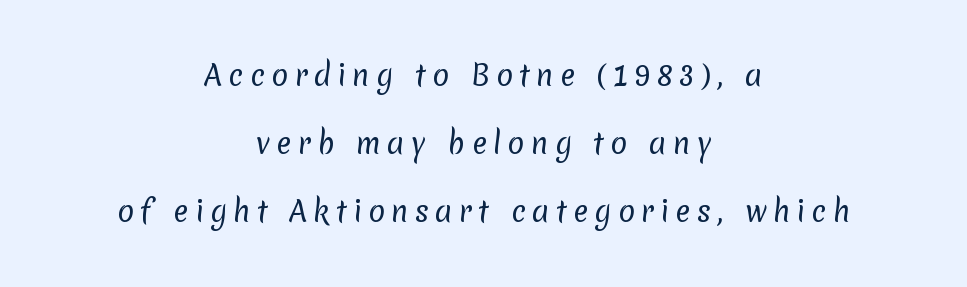
The image shows 28 px regular-weight sans-serif type; set centered, loose line spacing (2.42x), unusually wide letter spacing (+0.22 em), not underlined; low stroke contrast and a medium x-height.
